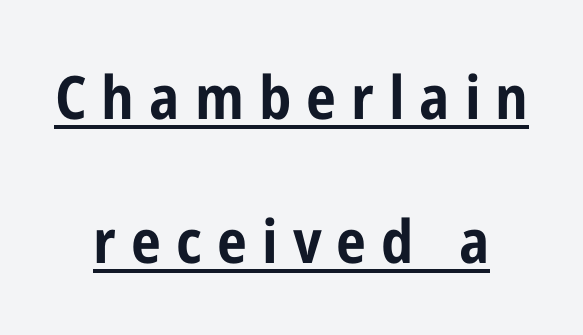
{"serif": "no", "italic": "no", "bold": "yes", "weight": "bold", "width": "condensed", "stroke_contrast": "low", "x_height": "medium", "monospaced": "no", "underline": "yes", "align": "center", "line_spacing": "loose", "line_spacing_ratio": 2.4, "letter_spacing": "wide", "letter_spacing_em": 0.25, "glyph_px": 60}
